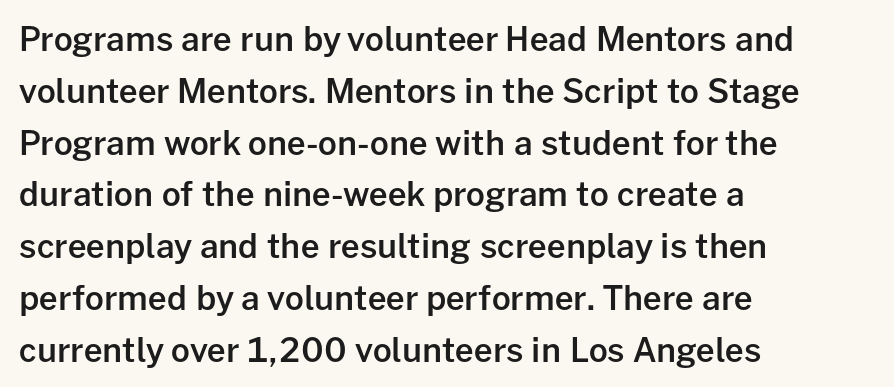
You can tell it's not italic because the verticals are truly vertical. Character widths vary here, with narrow letters taking less room than wide ones. Is there much room between lines? A standard amount, neither cramped nor airy. Plain, unruled lines of type. Typesetter's note: demi weight, one step under bold.
